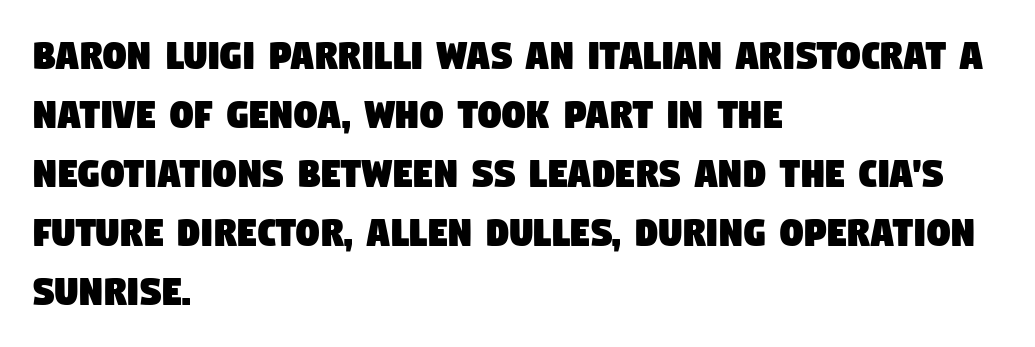
{"serif": "no", "width": "condensed", "stroke_contrast": "low", "x_height": "large", "monospaced": "no", "underline": "no", "align": "left", "line_spacing": "normal", "line_spacing_ratio": 1.28, "letter_spacing": "normal", "letter_spacing_em": 0.0, "glyph_px": 46}
